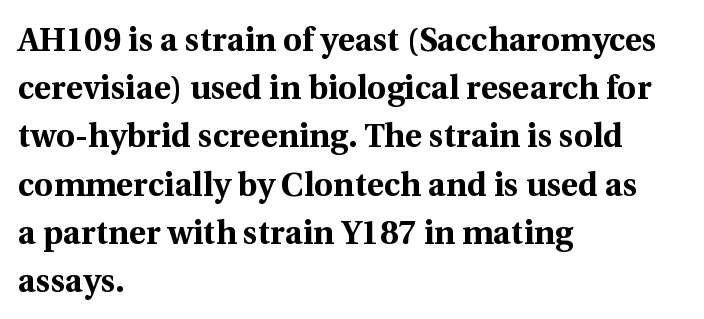
Q: Is the text bold? A: Yes.
Q: Is the text italic (slanted)? A: No, it is upright.
Q: Is the typeface a serif or a sans-serif typeface? A: Serif.
Q: Is the text underlined? A: No.
Q: How is the paragraph aligned? A: Left-aligned.
Q: Is the spacing between letters normal or unusually wide? A: Normal.
Q: Is the spacing between lines tight, normal or loose? A: Normal.
Q: Width (condensed, normal, or wide)? A: Normal.
Q: x-height? A: Medium.
Q: Monospaced? A: No.
